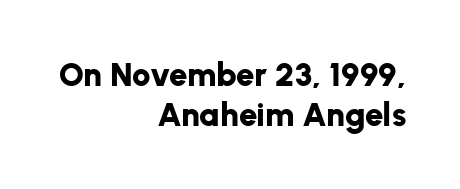
Q: Is the text bold? A: Yes.
Q: Is the text italic (slanted)? A: No, it is upright.
Q: Is the typeface a serif or a sans-serif typeface? A: Sans-serif.
Q: Is the text underlined? A: No.
Q: How is the paragraph aligned? A: Right-aligned.
Q: Is the spacing between letters normal or unusually wide? A: Normal.
Q: Width (condensed, normal, or wide)? A: Normal.
Q: Stroke contrast? A: Low.
Q: x-height? A: Medium.
Q: Monospaced? A: No.
